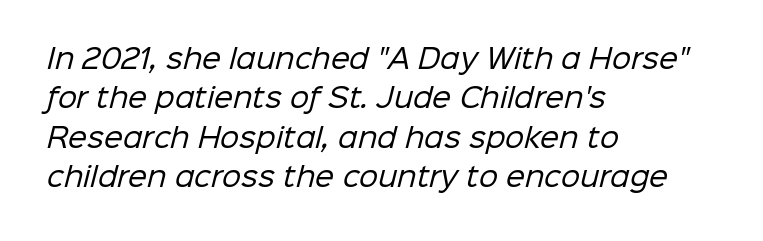
{"bold": "no", "underline": "no", "align": "left", "line_spacing": "normal", "line_spacing_ratio": 1.46, "letter_spacing": "normal", "letter_spacing_em": 0.0, "glyph_px": 27}
